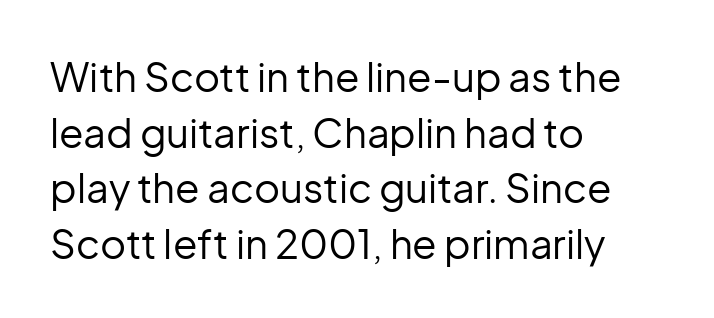
{"serif": "no", "italic": "no", "bold": "no", "weight": "regular", "width": "normal", "stroke_contrast": "low", "x_height": "medium", "monospaced": "no", "underline": "no", "align": "left", "line_spacing": "normal", "line_spacing_ratio": 1.39, "letter_spacing": "normal", "letter_spacing_em": 0.0, "glyph_px": 40}
